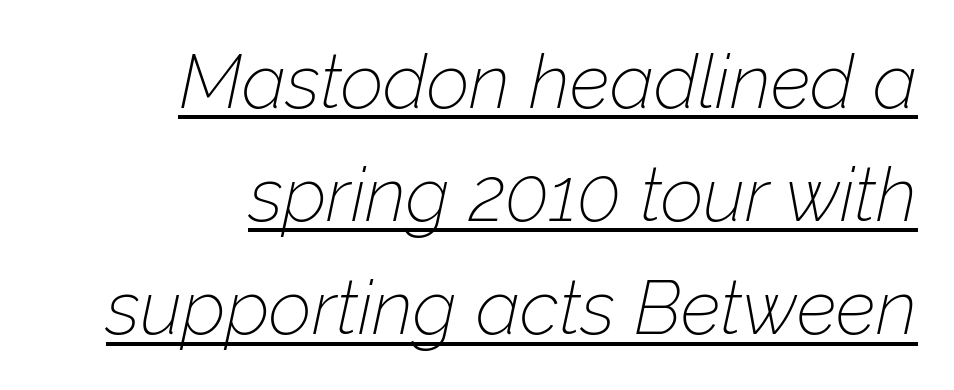
Q: Is the text bold? A: No.
Q: Is the text italic (slanted)? A: Yes, it leans right by about 12 degrees.
Q: Is the text underlined? A: Yes.
Q: How is the paragraph aligned? A: Right-aligned.
Q: Is the spacing between letters normal or unusually wide? A: Normal.
Q: Is the spacing between lines tight, normal or loose? A: Normal.
Q: Width (condensed, normal, or wide)? A: Normal.
Q: Stroke contrast? A: Low.
Q: x-height? A: Medium.
Q: Monospaced? A: No.
